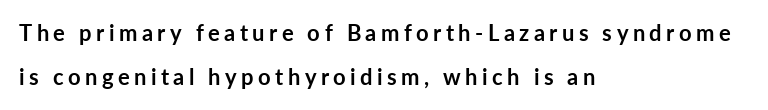
Q: Is the text bold? A: Yes.
Q: Is the text italic (slanted)? A: No, it is upright.
Q: Is the text underlined? A: No.
Q: How is the paragraph aligned? A: Left-aligned.
Q: Is the spacing between letters normal or unusually wide? A: Unusually wide.
Q: Is the spacing between lines tight, normal or loose? A: Loose.
